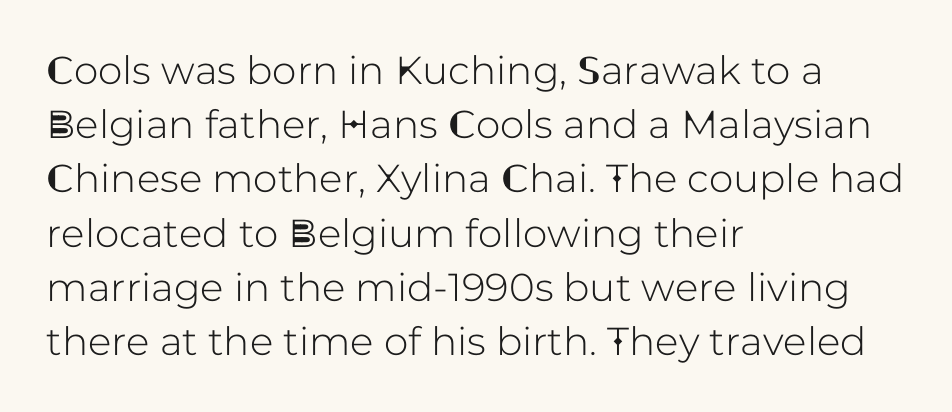
Q: Is the text italic (slanted)? A: No, it is upright.
Q: Is the typeface a serif or a sans-serif typeface? A: Sans-serif.
Q: Is the text underlined? A: No.
Q: How is the paragraph aligned? A: Left-aligned.
Q: Is the spacing between letters normal or unusually wide? A: Normal.
Q: Is the spacing between lines tight, normal or loose? A: Normal.
Q: Width (condensed, normal, or wide)? A: Normal.
Q: Stroke contrast? A: Low.
Q: x-height? A: Medium.
Q: Monospaced? A: No.
